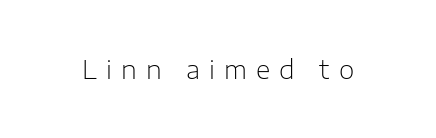
Q: Is the text bold? A: No.
Q: Is the text italic (slanted)? A: No, it is upright.
Q: Is the text underlined? A: No.
Q: Is the spacing between letters normal or unusually wide? A: Unusually wide.
